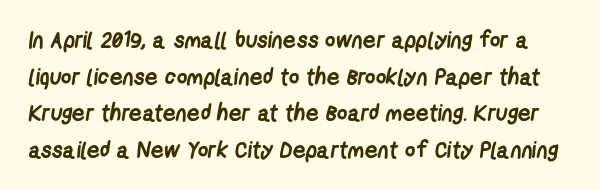
The image shows 23 px bold type; set normal line spacing (1.59x), normal letter spacing, not underlined.
